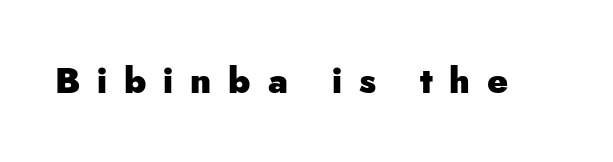
These lines carry a lot of weight — the face is fully bold. These lines have a slow, spaced-out rhythm from letter to letter. The passage shown is typeset with a sans-serif family. Here the designer chose a conventional face with non-uniform glyph widths. Nobody drew a line under any word here. Is there any slant? The stems are plumb.
